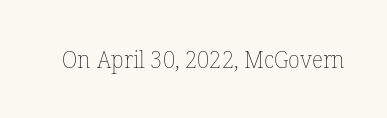
The image shows 24 px text type, upright; set normal letter spacing, not underlined.
